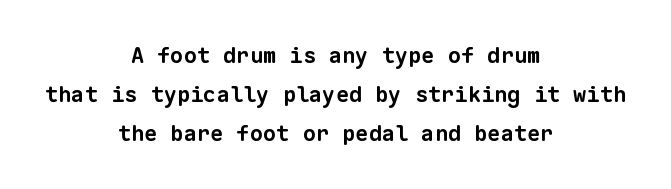
The image shows 22 px bold type; set centered, line spacing 1.78x, normal letter spacing, not underlined.
